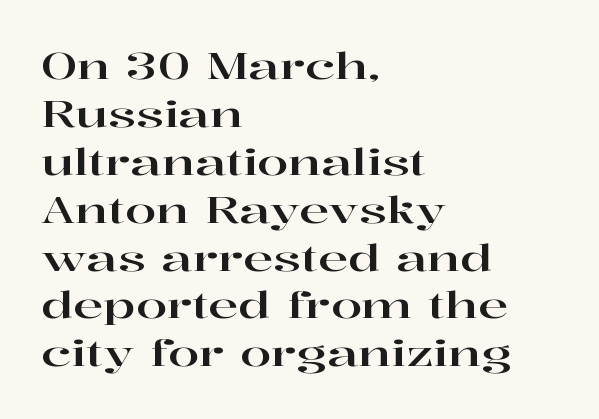
The image shows 36 px wide serif type, upright; set left-aligned, normal line spacing (1.33x), normal letter spacing, not underlined; high stroke contrast and a medium x-height.
